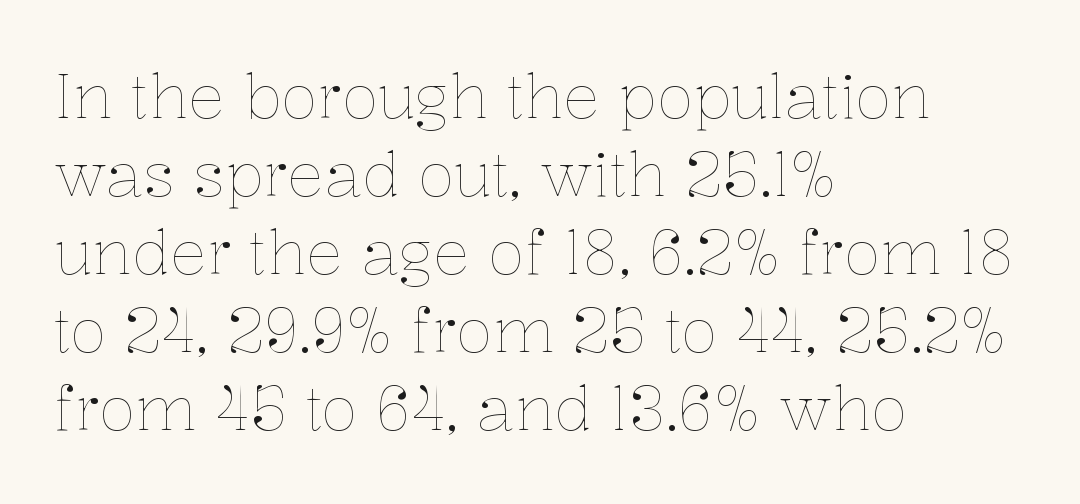
If you drew a ruler down the left edge, every line would touch it. Unmarked baselines from the first word to the last. The rendering uses natural spacing where letterforms have individual widths. In terms of letterspacing, this is plain default setting. Weight: regular or lighter. Does the lettering tilt? It doesn't — this is upright.
